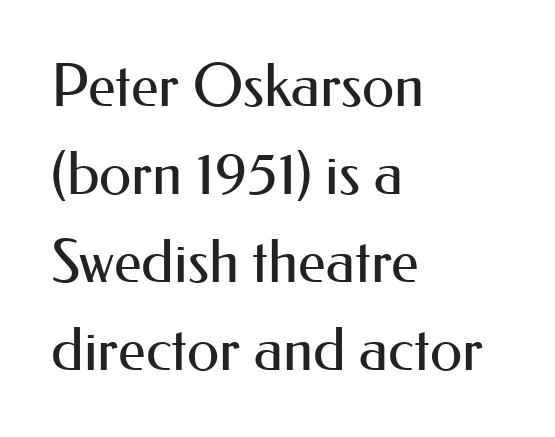
The image shows 59 px regular-weight sans-serif type, upright; set left-aligned, normal line spacing (1.49x), normal letter spacing, not underlined; medium stroke contrast and a small x-height.
